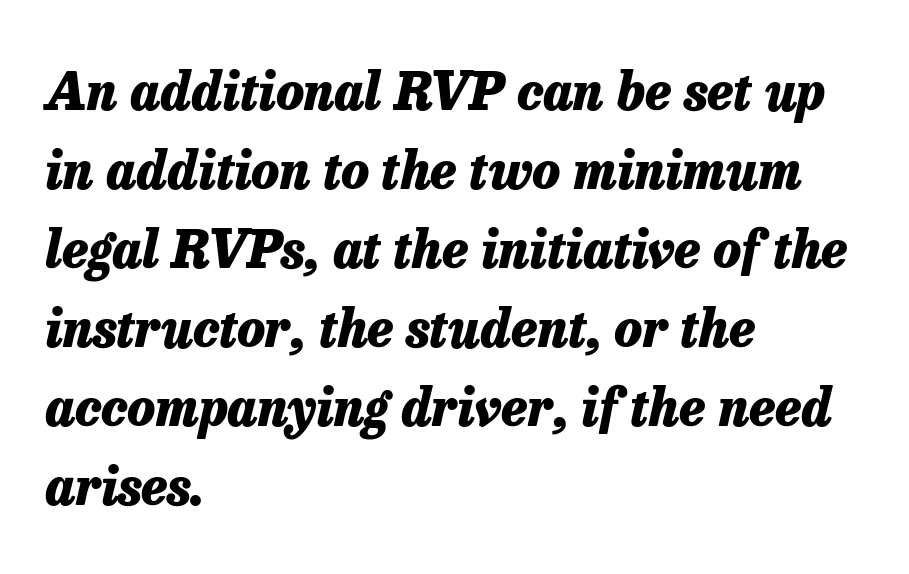
{"italic": "yes", "lean": "right", "slant_degrees": 13, "bold": "yes", "weight": "heavy", "width": "normal", "stroke_contrast": "low", "x_height": "medium", "monospaced": "no", "underline": "no", "align": "left", "line_spacing": "normal", "line_spacing_ratio": 1.55, "letter_spacing": "normal", "letter_spacing_em": 0.0, "glyph_px": 51}
